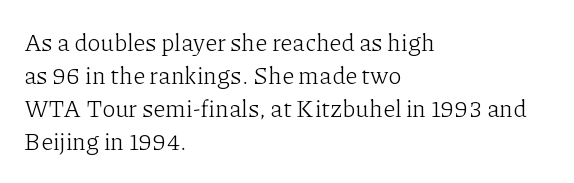
The image shows 24 px text type, upright; set left-aligned, normal line spacing (1.38x), normal letter spacing, not underlined.
